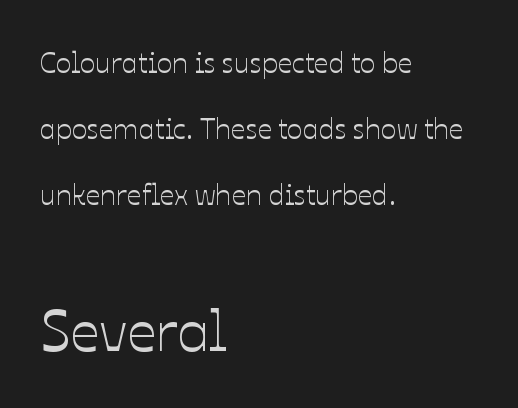
Q: Is the text italic (slanted)? A: No, it is upright.
Q: Is the text underlined? A: No.
Q: How is the paragraph aligned? A: Left-aligned.
Q: Is the spacing between letters normal or unusually wide? A: Normal.
Q: Is the spacing between lines tight, normal or loose? A: Loose.
Q: Which block of text is set in a larger size, the first (top) or the second (bottom)? A: The second (bottom) one.
Q: Width (condensed, normal, or wide)? A: Normal.
Q: Stroke contrast? A: Low.
Q: x-height? A: Medium.
Q: Monospaced? A: No.
